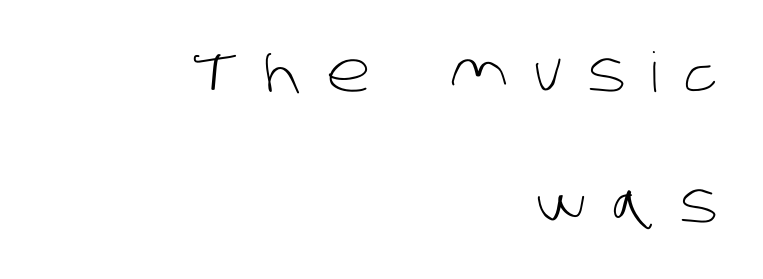
Q: Is the text bold? A: No.
Q: Is the typeface a serif or a sans-serif typeface? A: Sans-serif.
Q: Is the text underlined? A: No.
Q: How is the paragraph aligned? A: Right-aligned.
Q: Is the spacing between letters normal or unusually wide? A: Unusually wide.
Q: Is the spacing between lines tight, normal or loose? A: Loose.
Q: Width (condensed, normal, or wide)? A: Normal.
Q: Stroke contrast? A: Low.
Q: x-height? A: Large.
Q: Monospaced? A: No.
